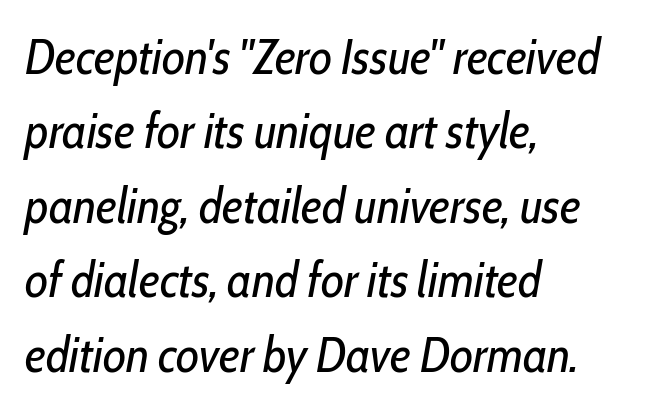
Q: Is the text bold? A: No.
Q: Is the text italic (slanted)? A: Yes, it leans right by about 10 degrees.
Q: Is the text underlined? A: No.
Q: How is the paragraph aligned? A: Left-aligned.
Q: Is the spacing between letters normal or unusually wide? A: Normal.
Q: Is the spacing between lines tight, normal or loose? A: Normal.
Q: Width (condensed, normal, or wide)? A: Condensed.
Q: Stroke contrast? A: Low.
Q: x-height? A: Medium.
Q: Monospaced? A: No.
